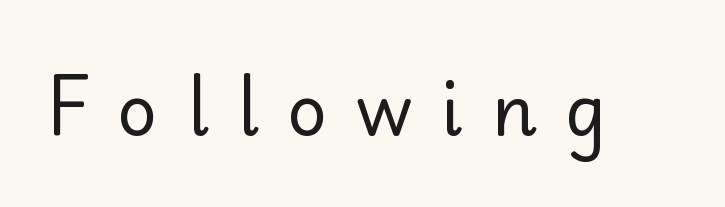
These lines were composed using upright roman letters. The font sits on the lighter half of the weight spectrum, regular included. Proportional: the letters do not fall into vertical columns. Underlining? Definitely not there.
